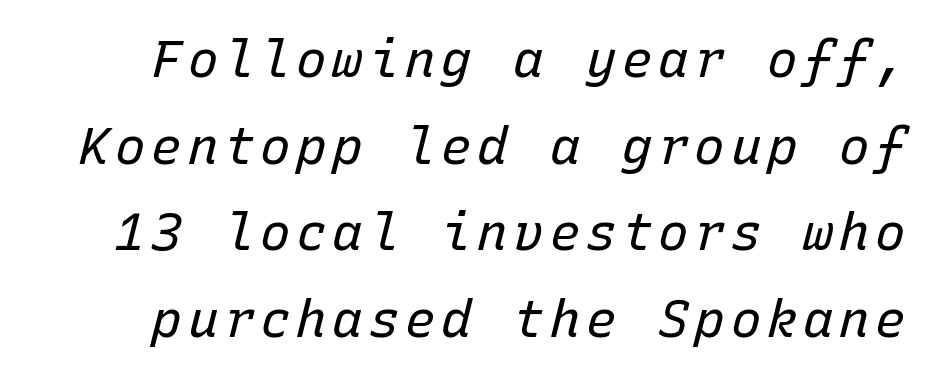
The image shows 51 px regular-weight type, italic (leaning right), monospaced; set normal line spacing (1.7x), not underlined; low stroke contrast and a medium x-height.
